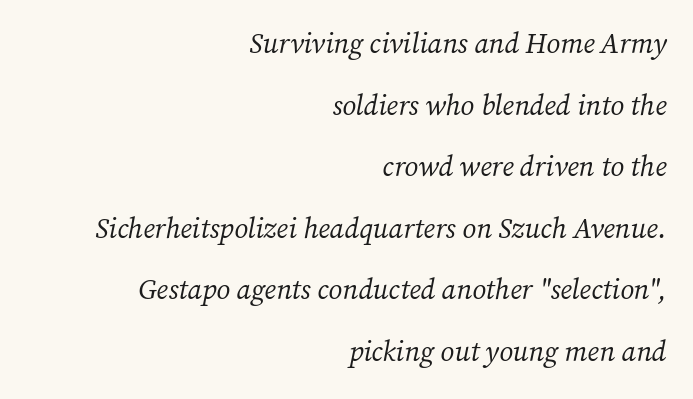
Q: Is the text bold? A: No.
Q: Is the text italic (slanted)? A: Yes, it leans right by about 12 degrees.
Q: Is the typeface a serif or a sans-serif typeface? A: Serif.
Q: Is the text underlined? A: No.
Q: How is the paragraph aligned? A: Right-aligned.
Q: Is the spacing between letters normal or unusually wide? A: Normal.
Q: Is the spacing between lines tight, normal or loose? A: Loose.
Q: Width (condensed, normal, or wide)? A: Normal.
Q: Stroke contrast? A: Medium.
Q: x-height? A: Medium.
Q: Monospaced? A: No.
